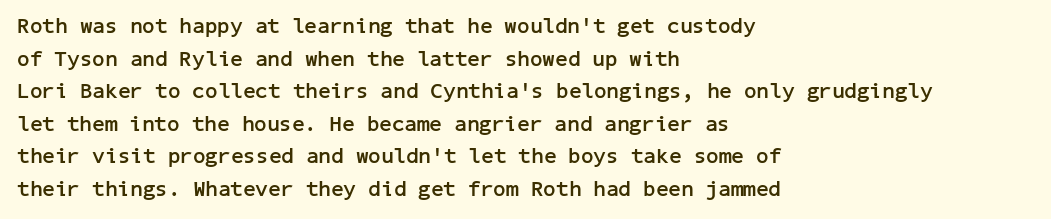
Q: Is the text bold? A: Yes.
Q: Is the text italic (slanted)? A: No, it is upright.
Q: Is the text underlined? A: No.
Q: How is the paragraph aligned? A: Left-aligned.
Q: Is the spacing between letters normal or unusually wide? A: Normal.
Q: Is the spacing between lines tight, normal or loose? A: Normal.
